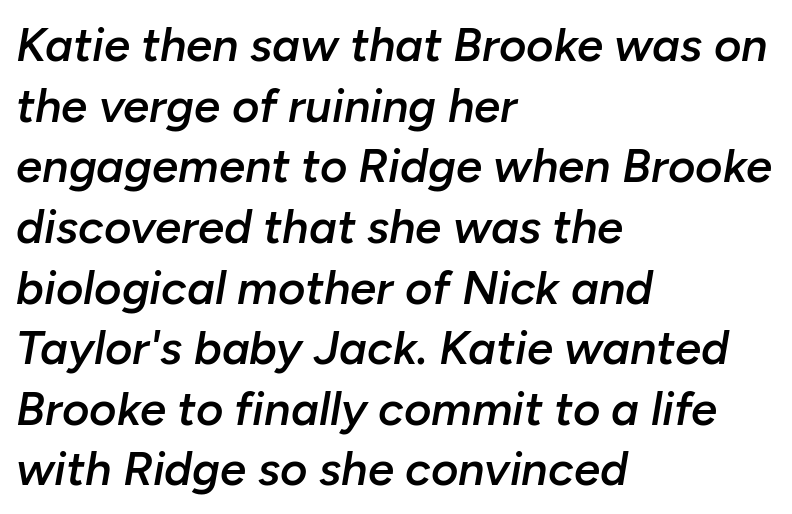
The image shows 47 px semibold type, italic (leaning right); set left-aligned, normal line spacing (1.29x), normal letter spacing, not underlined; low stroke contrast and a medium x-height.
